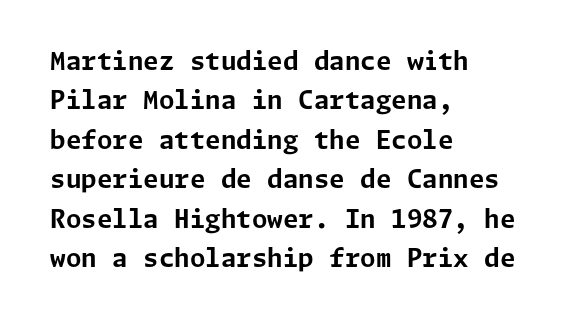
{"italic": "no", "bold": "yes", "underline": "no", "align": "left", "line_spacing": "normal", "line_spacing_ratio": 1.58, "letter_spacing": "normal", "letter_spacing_em": 0.0, "glyph_px": 25}
